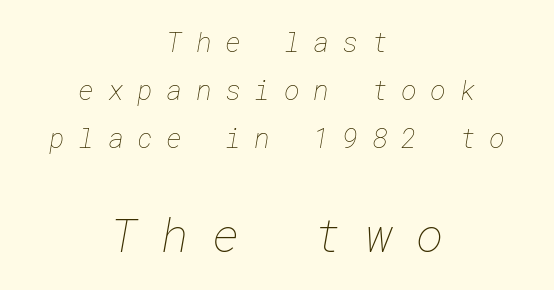
The image shows 47 px thin type; set centered, line spacing 1.78x, unusually wide letter spacing (+0.5 em), not underlined; the second (bottom) block is 1.74x larger; low stroke contrast and a medium x-height.
